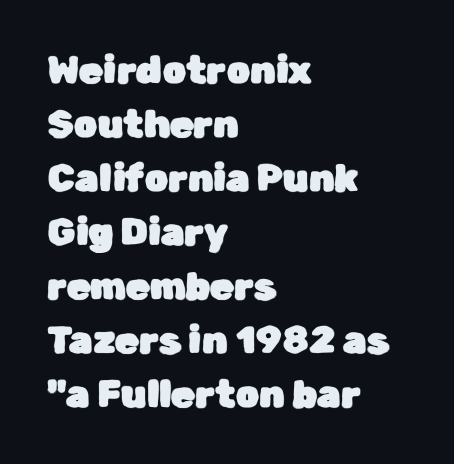
{"serif": "no", "italic": "no", "width": "normal", "stroke_contrast": "low", "x_height": "medium", "monospaced": "no", "underline": "no", "align": "left", "line_spacing": "normal", "line_spacing_ratio": 1.42, "letter_spacing": "normal", "letter_spacing_em": 0.0, "glyph_px": 38}
